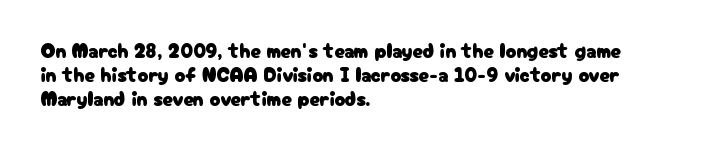
Q: Is the text italic (slanted)? A: No, it is upright.
Q: Is the text underlined? A: No.
Q: How is the paragraph aligned? A: Left-aligned.
Q: Is the spacing between letters normal or unusually wide? A: Normal.
